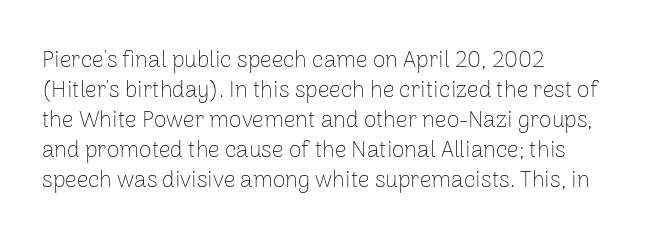
Q: Is the text bold? A: No.
Q: Is the text italic (slanted)? A: No, it is upright.
Q: Is the text underlined? A: No.
Q: How is the paragraph aligned? A: Left-aligned.
Q: Is the spacing between letters normal or unusually wide? A: Normal.
Q: Is the spacing between lines tight, normal or loose? A: Normal.
